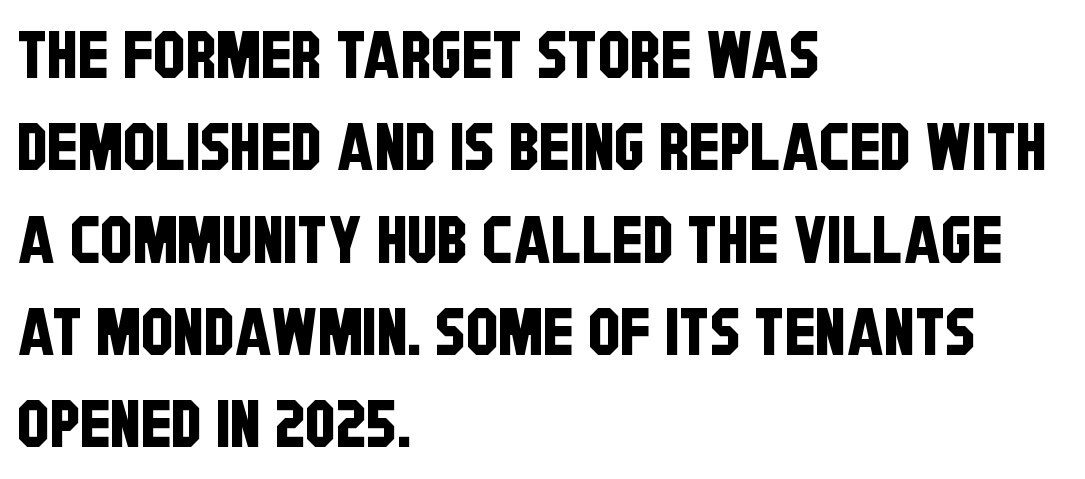
{"serif": "no", "width": "condensed", "stroke_contrast": "low", "x_height": "large", "monospaced": "no", "underline": "no", "align": "left", "line_spacing": "normal", "line_spacing_ratio": 1.42, "letter_spacing": "normal", "letter_spacing_em": 0.0, "glyph_px": 65}
